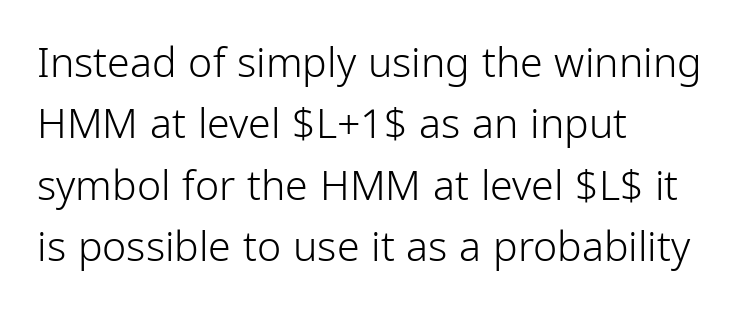
The image shows 41 px light, condensed sans-serif type, upright; set left-aligned, normal line spacing (1.5x), normal letter spacing, not underlined; low stroke contrast and a medium x-height.
